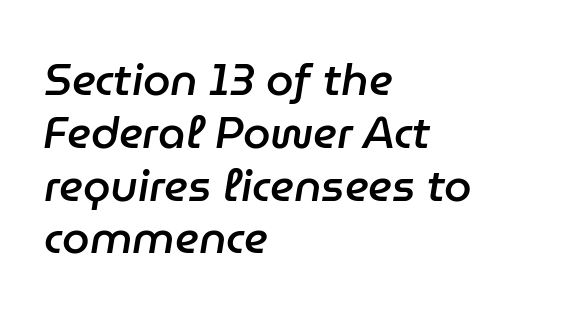
Q: Is the text bold? A: Semi-bold.
Q: Is the text italic (slanted)? A: Yes, it leans right by about 9 degrees.
Q: Is the text underlined? A: No.
Q: How is the paragraph aligned? A: Left-aligned.
Q: Is the spacing between letters normal or unusually wide? A: Normal.
Q: Width (condensed, normal, or wide)? A: Normal.
Q: Stroke contrast? A: Low.
Q: x-height? A: Medium.
Q: Monospaced? A: No.
